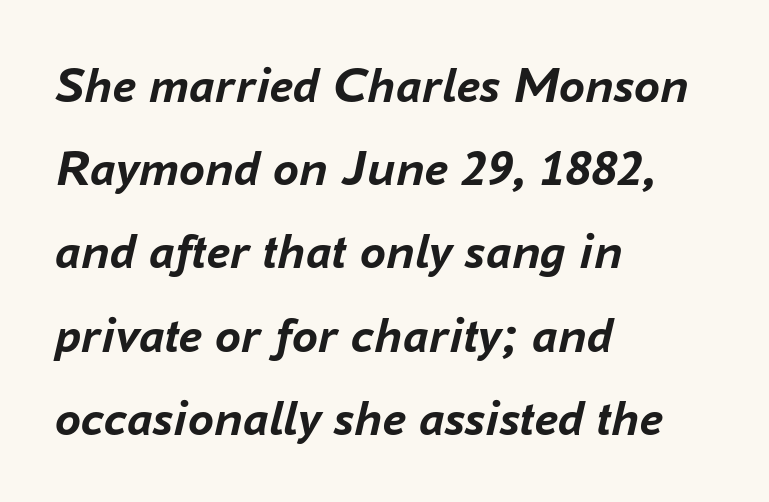
Heft: maximum for text — a bold. Each line starts at the same left margin while the right side varies. Observe the ordinary spacing: letters are neighbours, not strangers. Vertical spacing — default. These lines are rendered in a variable-pitch font. It's the slanting kind of type.
